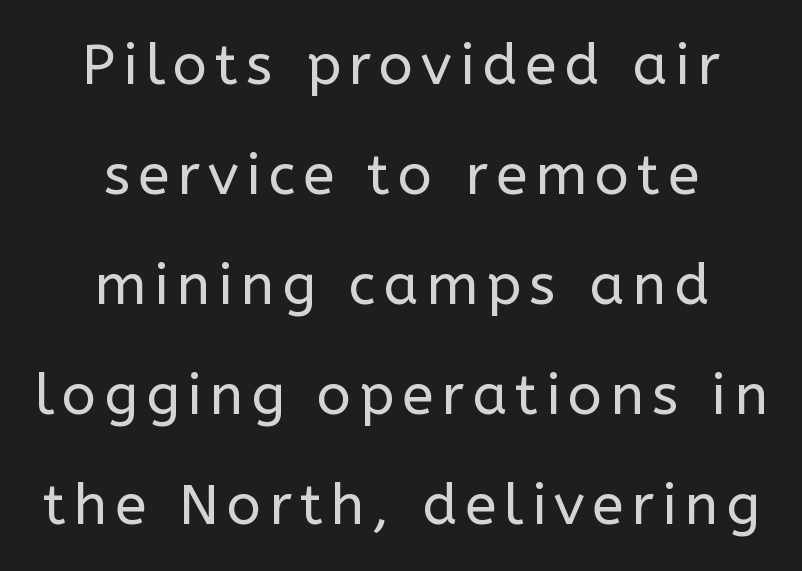
{"serif": "no", "italic": "no", "bold": "no", "weight": "regular", "width": "normal", "stroke_contrast": "low", "x_height": "medium", "monospaced": "no", "underline": "no", "align": "center", "line_spacing": "loose", "line_spacing_ratio": 1.93, "glyph_px": 57}
